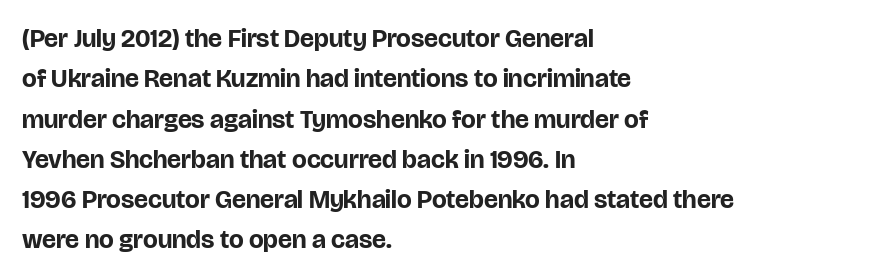
A classic flush-left, rag-right setting is used for this passage. Rows of type keep a routine distance in the vertical direction. Descenders are the only things crossing below the line. The strokes are fattened all the way to bold. Tracking value appears to be zero — textbook default spacing.
